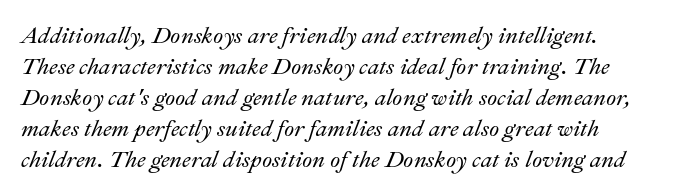
Compared with typical body copy, the letter spacing here is the same. The lines sit at an ordinary, default distance from one another. Honestly, there is no underline to notice here at all. When letters slant like this, we call the style italic.
